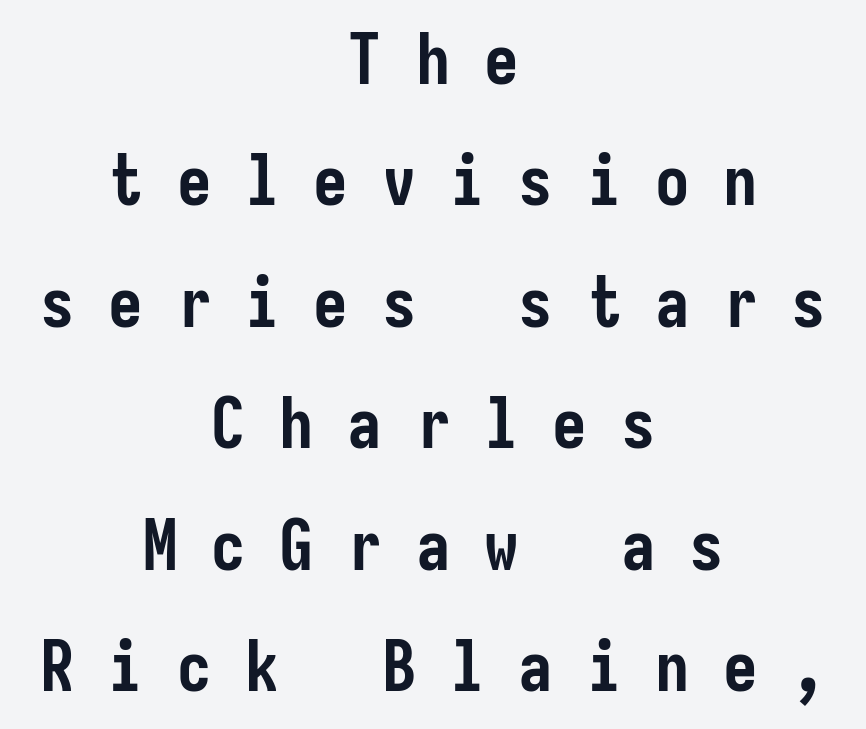
Ordinary non-slanted type is in use. Loose tracking; the words dissolve into strings of separated letters. Strokes here are thick enough to call this a true bold. Nothing sits at the stroke ends, so this counts as sans-serif. Casual observation: everything's sitting right in the middle. Check under the words: just untouched page.
